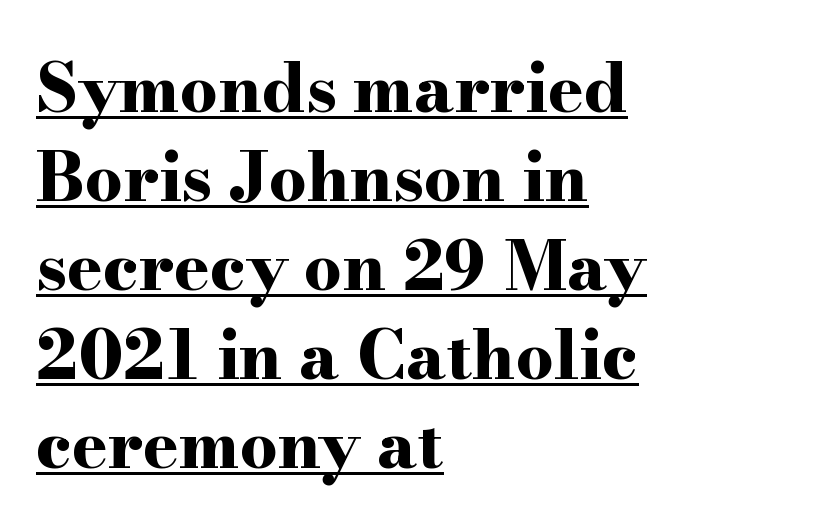
{"serif": "yes", "italic": "no", "bold": "yes", "weight": "bold", "width": "wide", "stroke_contrast": "high", "x_height": "small", "monospaced": "no", "underline": "yes", "align": "left", "line_spacing": "normal", "line_spacing_ratio": 1.33, "letter_spacing": "normal", "letter_spacing_em": 0.0, "glyph_px": 67}
